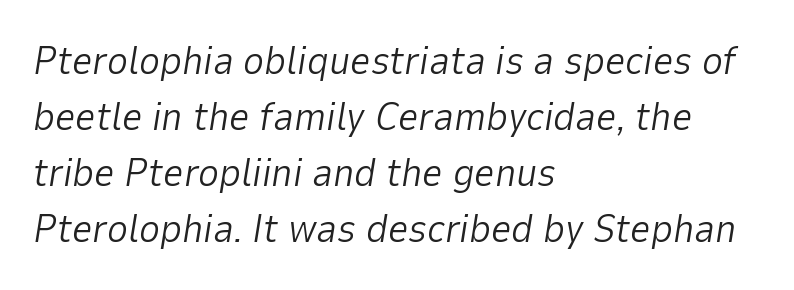
The image shows 40 px light type, italic (leaning right); set left-aligned, normal line spacing (1.4x), normal letter spacing, not underlined; low stroke contrast and a medium x-height.
